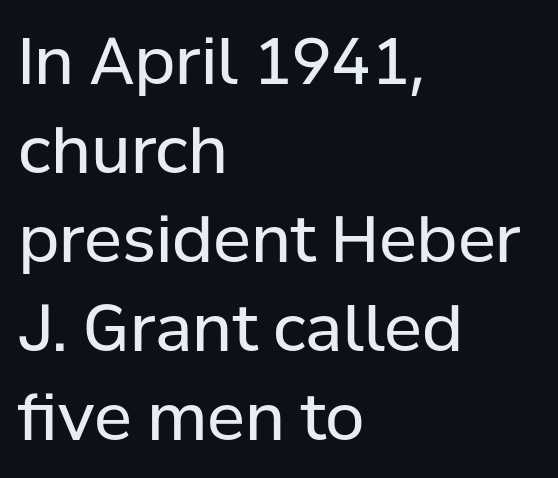
Q: Is the text bold? A: No.
Q: Is the text italic (slanted)? A: No, it is upright.
Q: Is the typeface a serif or a sans-serif typeface? A: Sans-serif.
Q: Is the text underlined? A: No.
Q: How is the paragraph aligned? A: Left-aligned.
Q: Is the spacing between letters normal or unusually wide? A: Normal.
Q: Is the spacing between lines tight, normal or loose? A: Normal.
Q: Width (condensed, normal, or wide)? A: Normal.
Q: Stroke contrast? A: Low.
Q: x-height? A: Medium.
Q: Monospaced? A: No.
